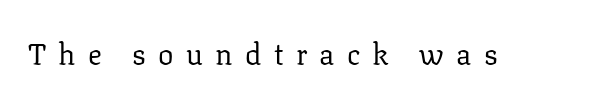
{"serif": "yes", "italic": "no", "bold": "no", "weight": "regular", "width": "normal", "stroke_contrast": "low", "x_height": "medium", "monospaced": "no", "underline": "no", "letter_spacing": "wide", "letter_spacing_em": 0.42, "glyph_px": 29}
